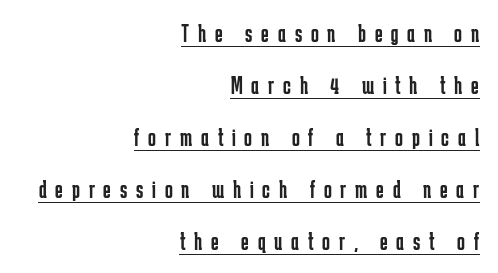
The image shows 26 px text type, upright; set right-aligned, loose line spacing (2.0x), unusually wide letter spacing (+0.34 em), underlined.
